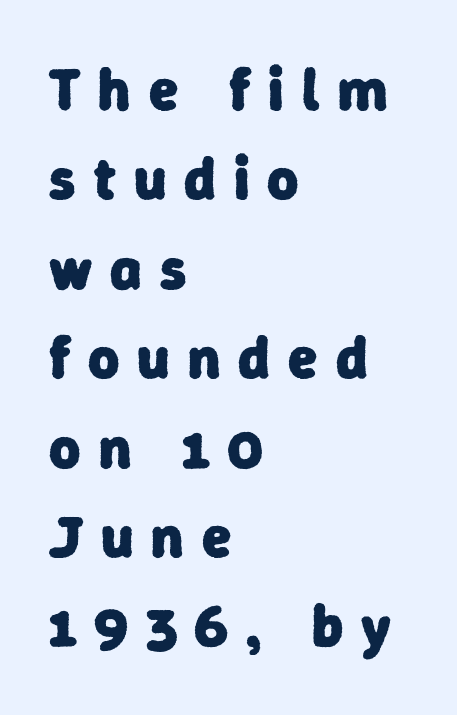
{"serif": "no", "bold": "yes", "weight": "heavy", "width": "normal", "stroke_contrast": "low", "x_height": "medium", "monospaced": "no", "underline": "no", "align": "left", "line_spacing": "normal", "line_spacing_ratio": 1.49, "letter_spacing": "wide", "letter_spacing_em": 0.3, "glyph_px": 60}
